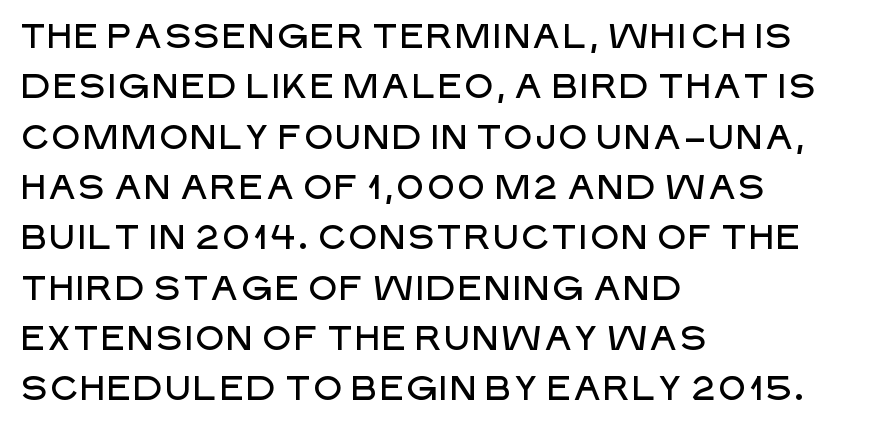
The image shows 34 px sans-serif type, upright; set left-aligned, normal line spacing (1.48x), normal letter spacing, not underlined; low stroke contrast and a large x-height.
